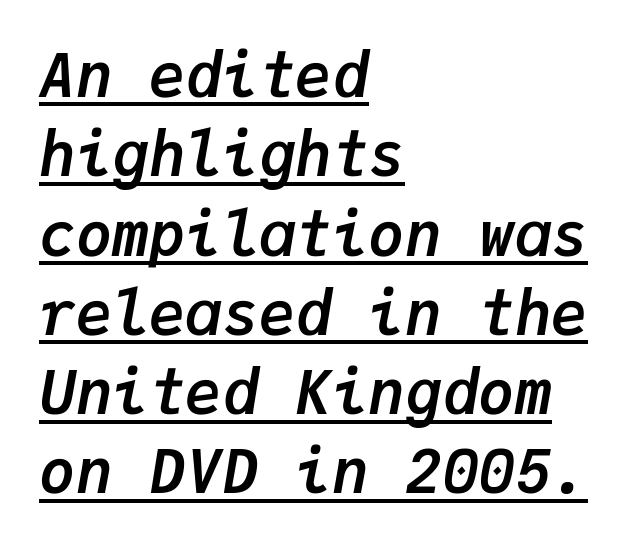
The image shows 61 px semibold type, italic (leaning right), monospaced; set left-aligned, normal line spacing (1.3x), normal letter spacing, underlined; low stroke contrast and a medium x-height.
